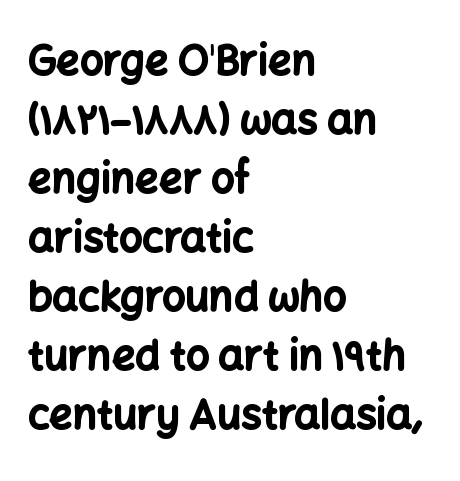
{"serif": "no", "italic": "no", "bold": "yes", "weight": "bold", "width": "normal", "stroke_contrast": "low", "x_height": "medium", "monospaced": "no", "underline": "no", "align": "left", "line_spacing": "normal", "line_spacing_ratio": 1.44, "letter_spacing": "normal", "letter_spacing_em": 0.0, "glyph_px": 41}
